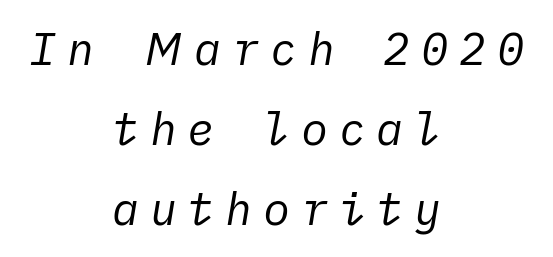
{"italic": "yes", "lean": "right", "slant_degrees": 10, "bold": "no", "weight": "regular", "width": "normal", "stroke_contrast": "low", "x_height": "medium", "underline": "no", "align": "center", "line_spacing_ratio": 1.78, "letter_spacing": "wide", "letter_spacing_em": 0.24, "glyph_px": 45}
